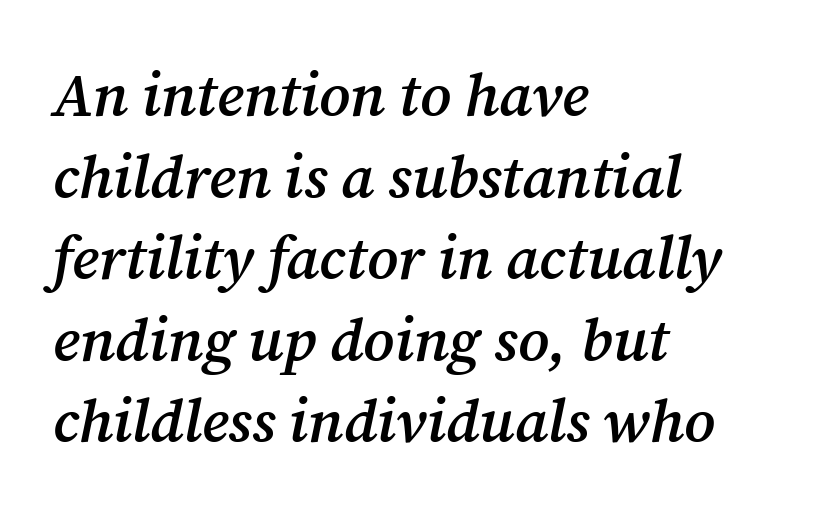
The image shows 60 px semibold serif type, italic (leaning right); set left-aligned, normal line spacing (1.36x), normal letter spacing, not underlined; medium stroke contrast and a medium x-height.
